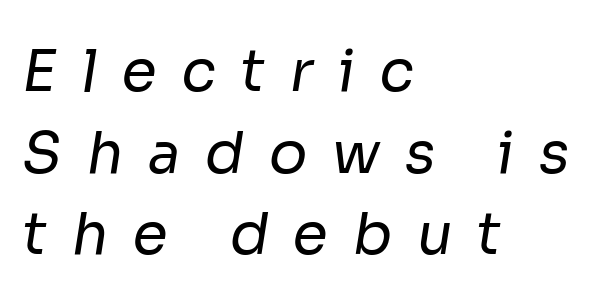
{"serif": "no", "bold": "no", "weight": "regular", "width": "normal", "stroke_contrast": "low", "x_height": "medium", "monospaced": "no", "underline": "no", "align": "left", "line_spacing": "normal", "line_spacing_ratio": 1.43, "letter_spacing": "wide", "letter_spacing_em": 0.43, "glyph_px": 57}
